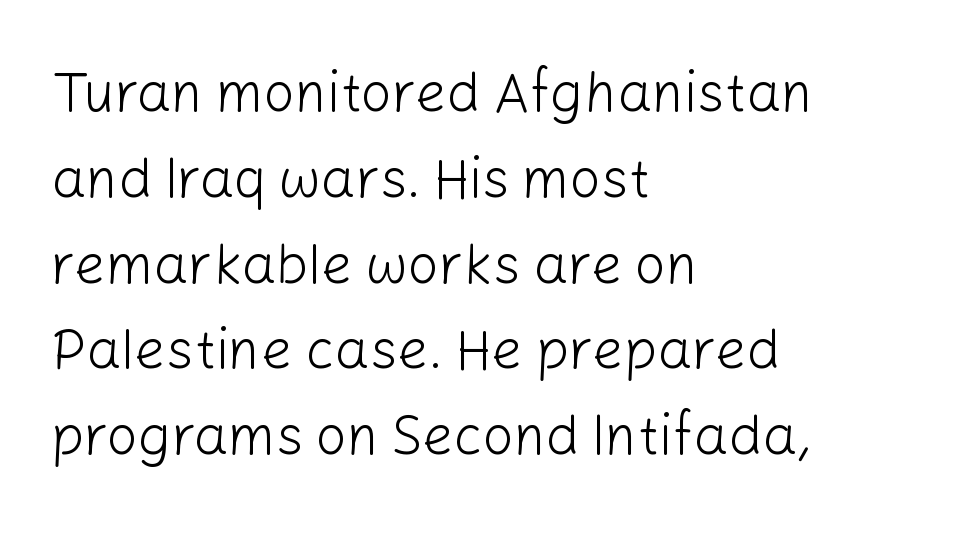
Does extra space separate the letters? No, they use regular spacing. Line spacing here is normal. A student would call this left alignment; a typographer would say flush left, rag right. The letters advance in unequal steps, a hallmark of proportional type. Rendered with straight, roman letterforms.
